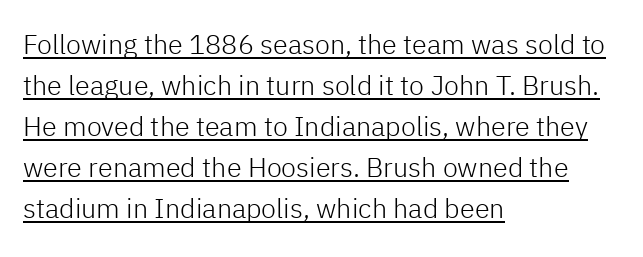
{"italic": "no", "bold": "no", "underline": "yes", "align": "left", "line_spacing": "normal", "line_spacing_ratio": 1.52, "letter_spacing": "normal", "letter_spacing_em": 0.0, "glyph_px": 27}
